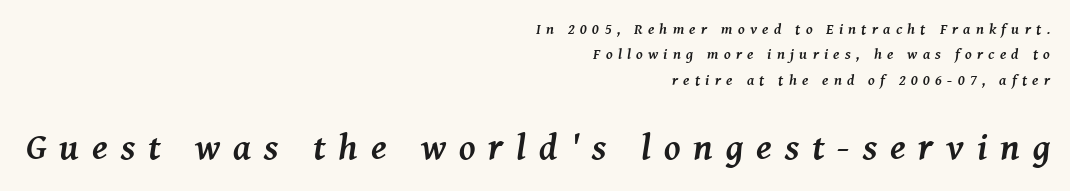
{"serif": "yes", "italic": "yes", "lean": "right", "slant_degrees": 8, "bold": "yes", "weight": "semibold", "width": "normal", "stroke_contrast": "medium", "x_height": "medium", "monospaced": "no", "underline": "no", "align": "right", "line_spacing": "normal", "line_spacing_ratio": 1.7, "letter_spacing": "wide", "letter_spacing_em": 0.35, "larger_block": "second", "size_ratio": 2.47, "glyph_px": 37}
